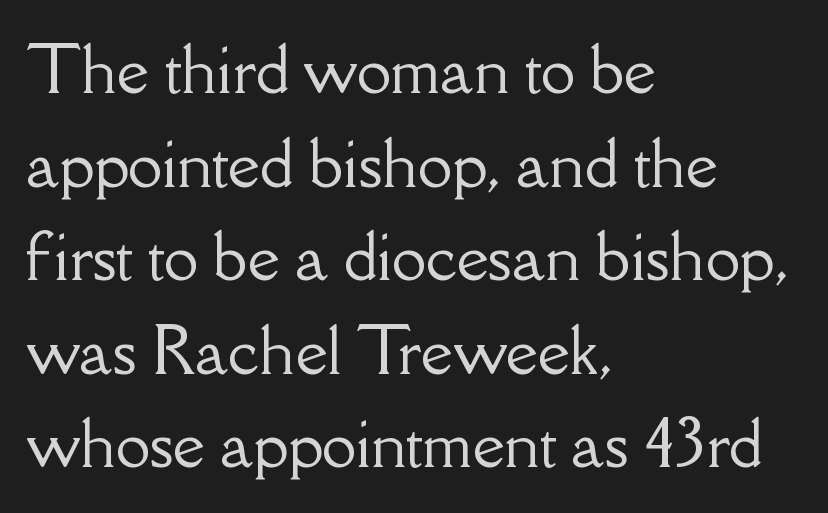
Q: Is the text italic (slanted)? A: No, it is upright.
Q: Is the typeface a serif or a sans-serif typeface? A: Serif.
Q: Is the text underlined? A: No.
Q: How is the paragraph aligned? A: Left-aligned.
Q: Is the spacing between letters normal or unusually wide? A: Normal.
Q: Is the spacing between lines tight, normal or loose? A: Normal.
Q: Width (condensed, normal, or wide)? A: Normal.
Q: Stroke contrast? A: Low.
Q: x-height? A: Small.
Q: Monospaced? A: No.
